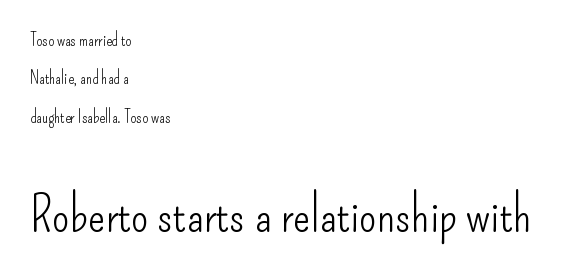
The image shows 50 px light, condensed sans-serif type, upright; set left-aligned, loose line spacing (2.26x), normal letter spacing, not underlined; the second (bottom) block is 2.94x larger; low stroke contrast and a small x-height.
